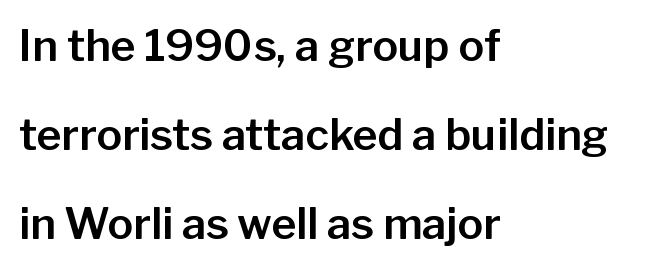
Bare-footed words on every line. The characters display no serif detailing; their extremities are plain. Here the glyphs are tracked normally, forming tight word shapes. Italic? Not at all — the glyphs are vertical. Successive baselines arrive slowly, with a big drop between each.
